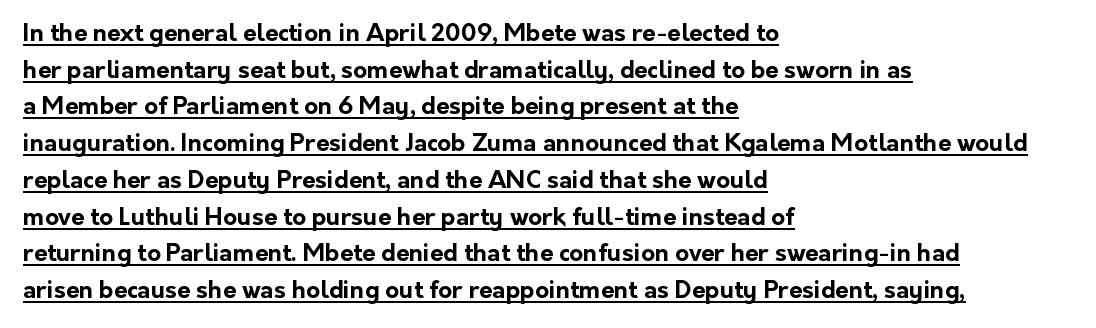
Every character sits straight up, as roman type does. Each line of the rendering has a horizontal stroke beneath the glyphs. Students, note that the glyphs here touch the page at normal intervals. Normally led — the rows are evenly, conventionally spaced. Reading down the block, your eye returns to a fixed left position each line.
